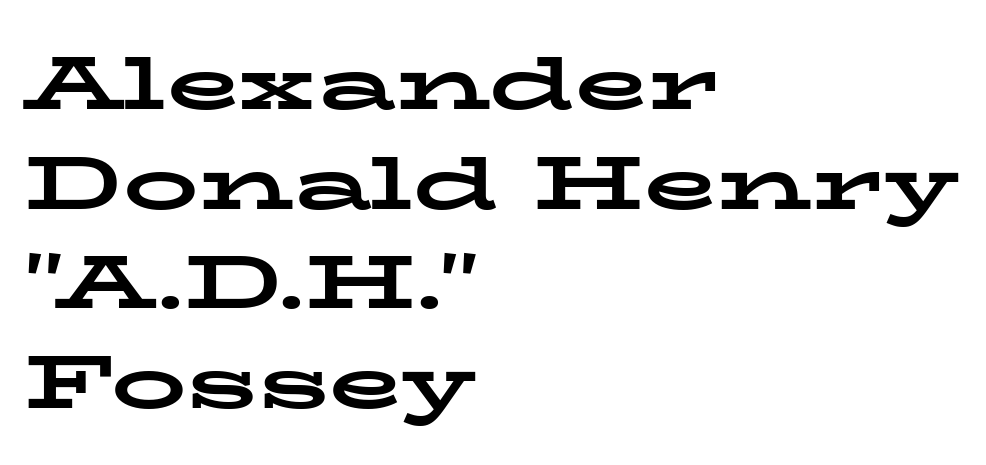
Q: Is the text bold? A: Yes.
Q: Is the text italic (slanted)? A: No, it is upright.
Q: Is the typeface a serif or a sans-serif typeface? A: Serif.
Q: Is the text underlined? A: No.
Q: How is the paragraph aligned? A: Left-aligned.
Q: Is the spacing between letters normal or unusually wide? A: Normal.
Q: Is the spacing between lines tight, normal or loose? A: Normal.
Q: Width (condensed, normal, or wide)? A: Wide.
Q: Stroke contrast? A: Low.
Q: x-height? A: Medium.
Q: Monospaced? A: No.
